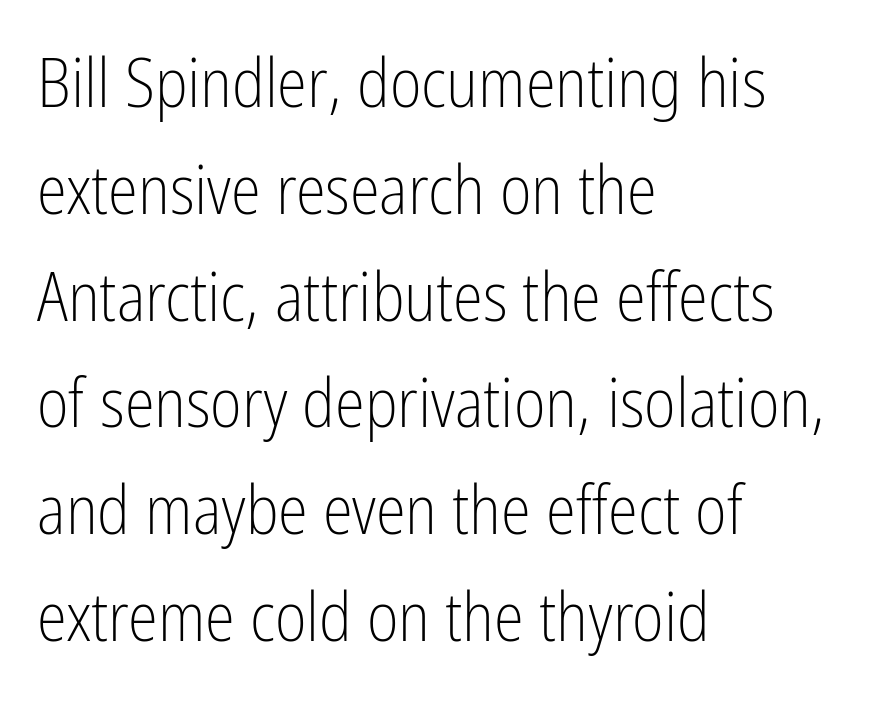
Q: Is the text bold? A: No.
Q: Is the text italic (slanted)? A: No, it is upright.
Q: Is the typeface a serif or a sans-serif typeface? A: Sans-serif.
Q: Is the text underlined? A: No.
Q: How is the paragraph aligned? A: Left-aligned.
Q: Is the spacing between letters normal or unusually wide? A: Normal.
Q: Is the spacing between lines tight, normal or loose? A: Normal.
Q: Width (condensed, normal, or wide)? A: Condensed.
Q: Stroke contrast? A: Low.
Q: x-height? A: Medium.
Q: Monospaced? A: No.
